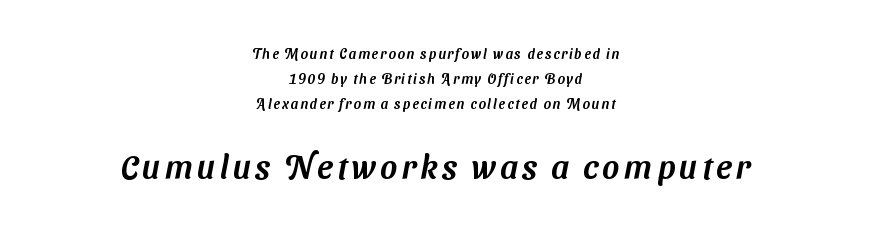
Q: Is the typeface a serif or a sans-serif typeface? A: Sans-serif.
Q: Is the text underlined? A: No.
Q: How is the paragraph aligned? A: Centered.
Q: Which block of text is set in a larger size, the first (top) or the second (bottom)? A: The second (bottom) one.
Q: Width (condensed, normal, or wide)? A: Normal.
Q: Stroke contrast? A: Medium.
Q: x-height? A: Medium.
Q: Monospaced? A: No.
